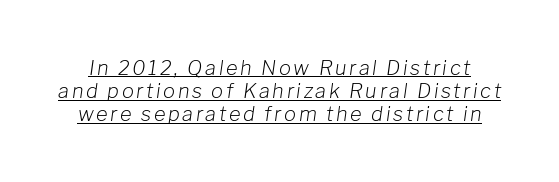
Q: Is the text bold? A: No.
Q: Is the text italic (slanted)? A: Yes, it leans right by about 8 degrees.
Q: Is the text underlined? A: Yes.
